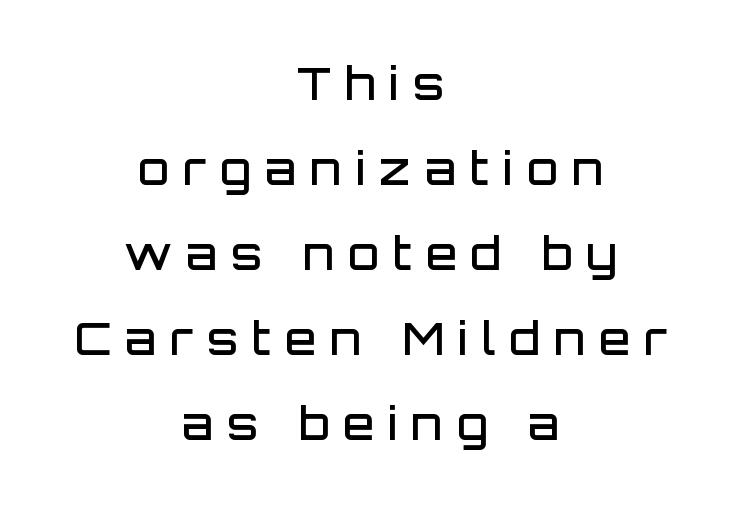
The image shows 45 px semibold sans-serif type, upright; set centered, line spacing 1.89x, unusually wide letter spacing (+0.31 em), not underlined; low stroke contrast and a large x-height.
